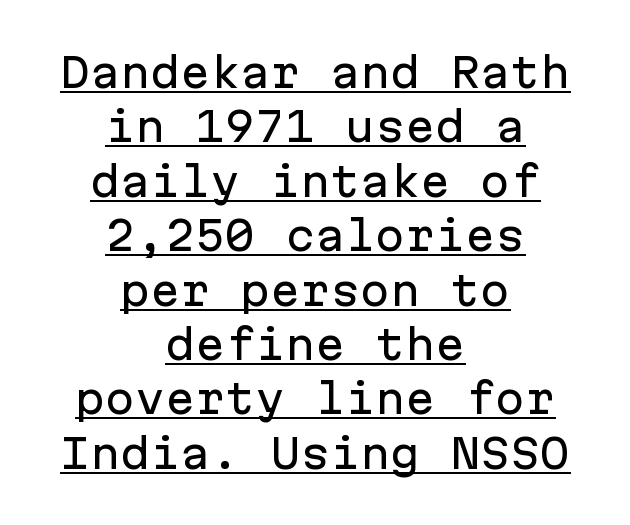
The image shows 40 px sans-serif type, upright, monospaced; set centered, normal line spacing (1.36x), normal letter spacing, underlined; low stroke contrast and a medium x-height.
